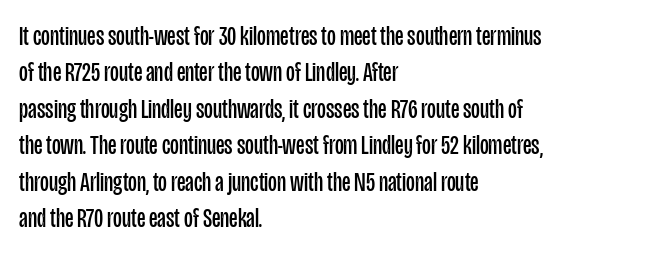
The image shows 27 px text type, upright; set left-aligned, normal line spacing (1.35x), normal letter spacing, not underlined.
